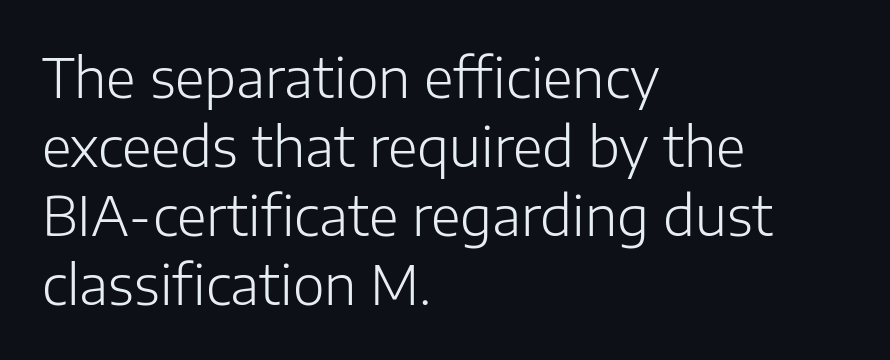
Does the copy run flush right? No — it runs flush left. Short note: letters normally spaced. The type sits square on the baseline with zero lean. This sample has the flowing, uneven cadence of proportional lettering. What's the leading like? Ordinary, nothing unusual. The zone under the glyphs is completely vacant.
